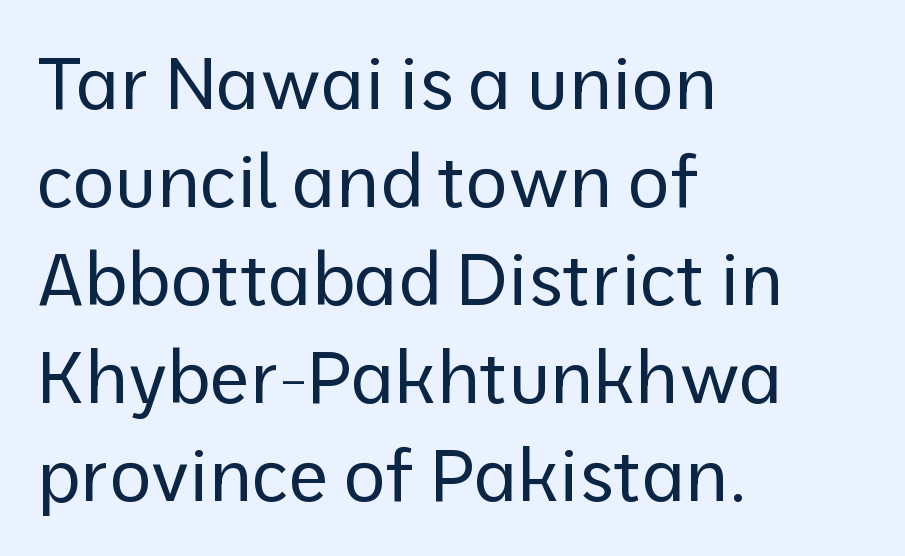
Honestly, the letter spacing is just normal — you wouldn't notice it. Each letter keeps its own natural width here, so spacing adapts to shape. The baseline area is clear. The paragraph has a hard left edge and a soft right edge. Unbolded letterforms with no extra heft. Letterform terminals end flat and unadorned throughout the passage.
